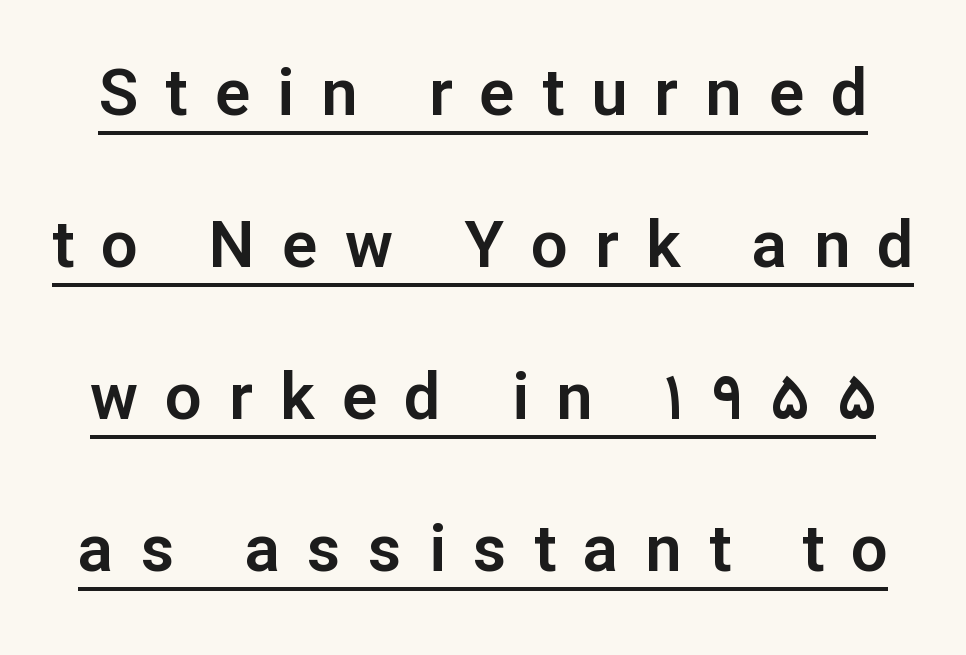
{"serif": "no", "italic": "no", "width": "normal", "stroke_contrast": "low", "x_height": "medium", "monospaced": "no", "underline": "yes", "line_spacing": "loose", "line_spacing_ratio": 2.34, "letter_spacing": "wide", "letter_spacing_em": 0.42, "glyph_px": 65}
